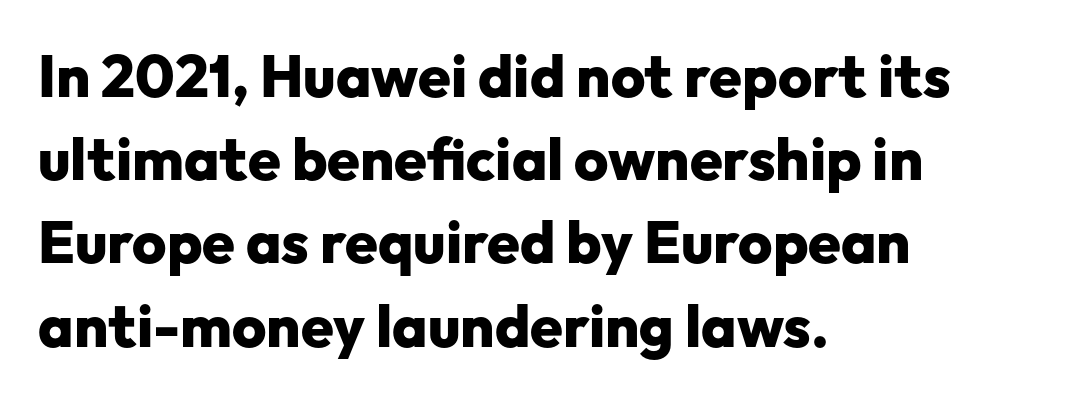
Q: Is the text bold? A: Yes.
Q: Is the text italic (slanted)? A: No, it is upright.
Q: Is the typeface a serif or a sans-serif typeface? A: Sans-serif.
Q: Is the text underlined? A: No.
Q: How is the paragraph aligned? A: Left-aligned.
Q: Is the spacing between letters normal or unusually wide? A: Normal.
Q: Is the spacing between lines tight, normal or loose? A: Normal.
Q: Width (condensed, normal, or wide)? A: Normal.
Q: Stroke contrast? A: Low.
Q: x-height? A: Medium.
Q: Monospaced? A: No.
